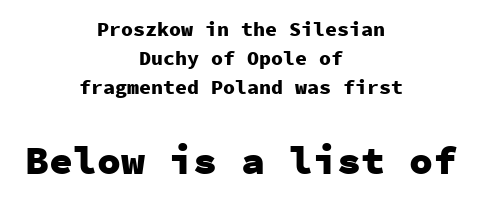
{"serif": "no", "italic": "no", "bold": "yes", "weight": "heavy", "width": "normal", "stroke_contrast": "low", "x_height": "medium", "monospaced": "yes", "underline": "no", "align": "center", "line_spacing": "normal", "line_spacing_ratio": 1.44, "letter_spacing": "normal", "letter_spacing_em": 0.0, "larger_block": "second", "size_ratio": 2.0, "glyph_px": 40}
